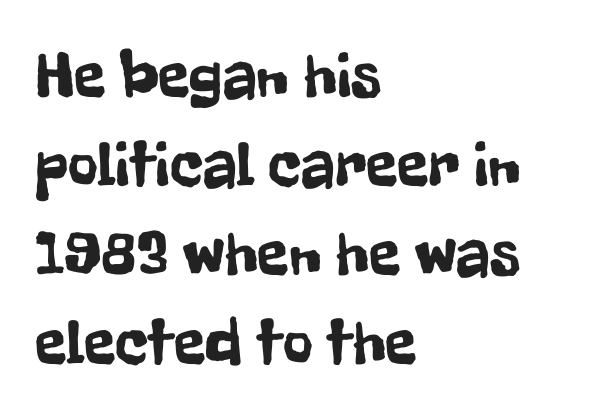
{"serif": "no", "italic": "no", "width": "condensed", "stroke_contrast": "low", "x_height": "medium", "monospaced": "no", "underline": "no", "align": "left", "line_spacing": "normal", "line_spacing_ratio": 1.37, "letter_spacing": "normal", "letter_spacing_em": 0.0, "glyph_px": 65}
